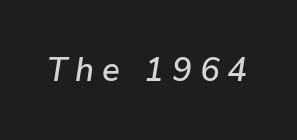
Q: Is the text italic (slanted)? A: Yes, it leans right by about 9 degrees.
Q: Is the text underlined? A: No.
Q: Is the spacing between letters normal or unusually wide? A: Unusually wide.
Q: Width (condensed, normal, or wide)? A: Normal.
Q: Stroke contrast? A: Low.
Q: x-height? A: Medium.
Q: Monospaced? A: No.
